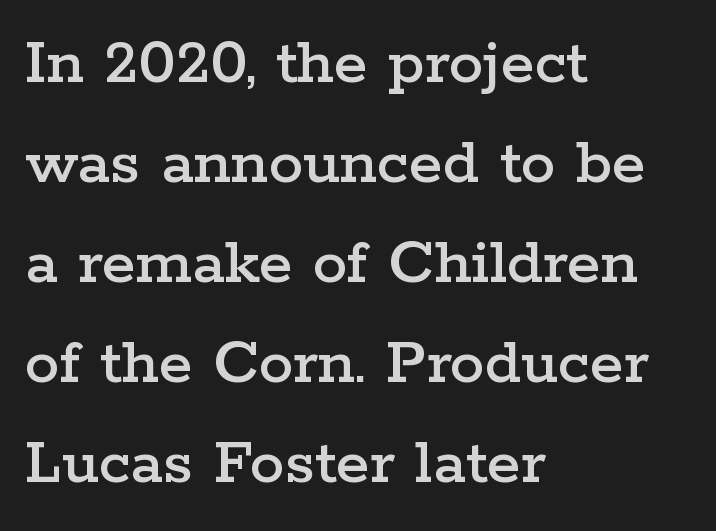
The specimen reads as upright at a glance. In CSS terms this would be text-align: left. Bare-footed words on every line. Summary of vertical rhythm: regular, with standard interline spacing. Think of a printed novel: that variable character pitch is what you see here. You could call the tracking neutral — neither tight nor loose.
